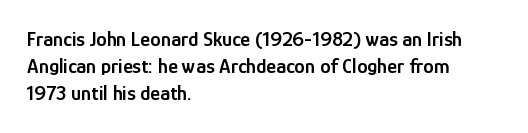
Q: Is the text bold? A: Semi-bold.
Q: Is the text italic (slanted)? A: No, it is upright.
Q: Is the text underlined? A: No.
Q: How is the paragraph aligned? A: Left-aligned.
Q: Is the spacing between letters normal or unusually wide? A: Normal.
Q: Is the spacing between lines tight, normal or loose? A: Normal.
